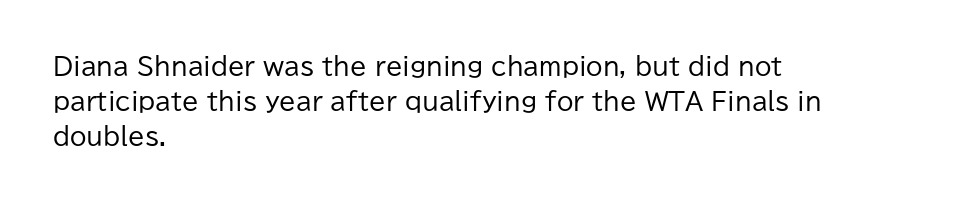
Q: Is the text bold? A: No.
Q: Is the text italic (slanted)? A: No, it is upright.
Q: Is the text underlined? A: No.
Q: How is the paragraph aligned? A: Left-aligned.
Q: Is the spacing between letters normal or unusually wide? A: Normal.
Q: Is the spacing between lines tight, normal or loose? A: Normal.
